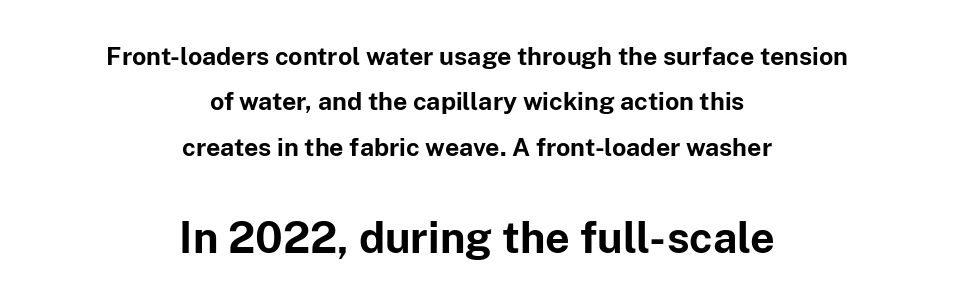
Bigger letters appear in the bottom chunk; the top chunk is reduced. This rendering uses center alignment, leaving both contours irregular but symmetric. The foot of each line stays bare and open. Is the type bold? Yes — the strokes are clearly thick and heavy. A typesetter would label this face a sans. These lines were composed using upright roman letters.
